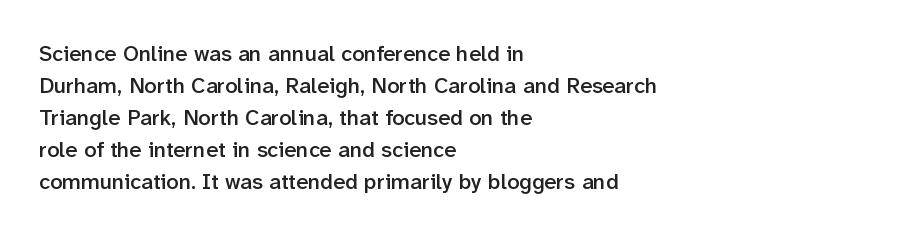
{"italic": "no", "bold": "semi", "underline": "no", "align": "left", "line_spacing": "normal", "line_spacing_ratio": 1.46, "letter_spacing": "normal", "letter_spacing_em": 0.0, "glyph_px": 22}
